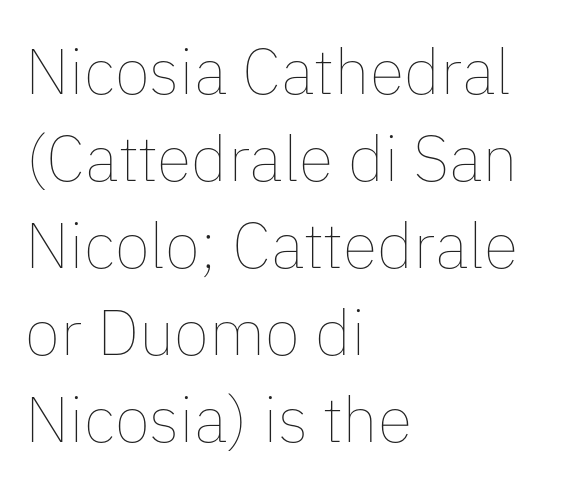
{"italic": "no", "bold": "no", "weight": "thin", "width": "normal", "stroke_contrast": "low", "x_height": "medium", "monospaced": "no", "underline": "no", "align": "left", "line_spacing": "normal", "line_spacing_ratio": 1.36, "letter_spacing": "normal", "letter_spacing_em": 0.0, "glyph_px": 64}
